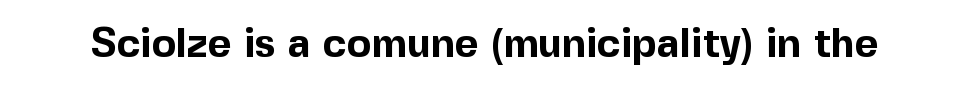
Does the weight exceed regular? Yes, all the way to bold. Has an underline been added? It has not. In terms of letterform style, serifs are entirely absent. A typesetter would call this proportional, since set widths differ per character.
